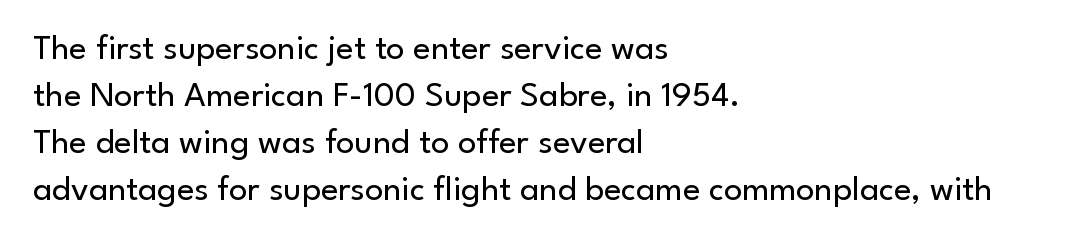
The image shows 36 px regular-weight sans-serif type, upright; set left-aligned, normal line spacing (1.31x), normal letter spacing, not underlined; low stroke contrast and a small x-height.
